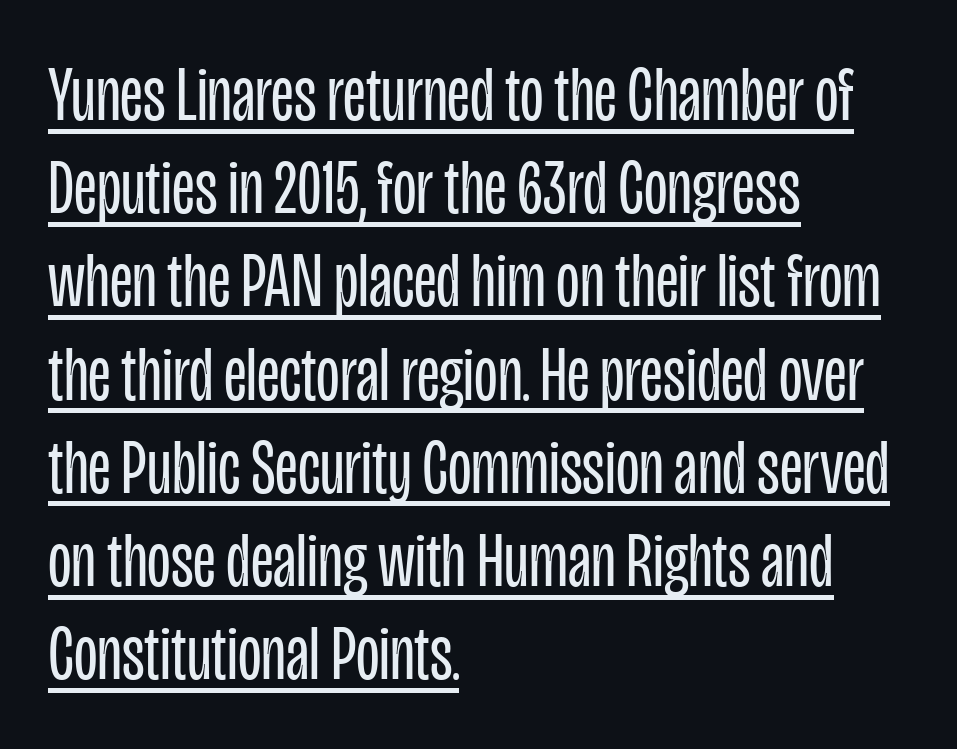
When letters stand straight like this, we call the style roman or upright. Think of a printed novel: that variable character pitch is what you see here. Visually the block forms a straight wall on the left and a jagged coastline on the right. These lines are composed in type without serifs. No letter is thick-stroked: the sample isn't bold.
